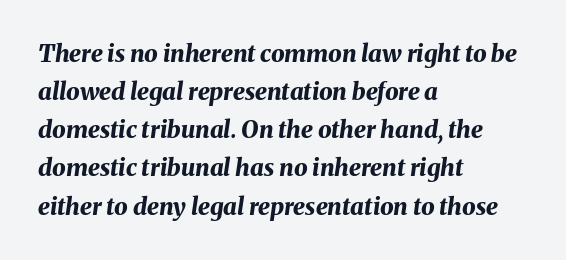
The image shows 24 px bold type, italic (leaning right); set left-aligned, normal line spacing (1.59x), normal letter spacing, not underlined.
